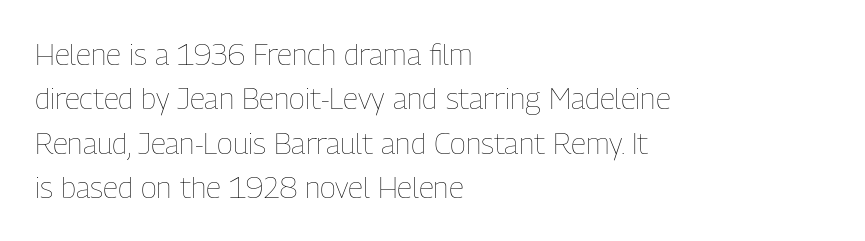
Q: Is the text bold? A: No.
Q: Is the text italic (slanted)? A: No, it is upright.
Q: Is the text underlined? A: No.
Q: How is the paragraph aligned? A: Left-aligned.
Q: Is the spacing between letters normal or unusually wide? A: Normal.
Q: Is the spacing between lines tight, normal or loose? A: Normal.
Q: Width (condensed, normal, or wide)? A: Condensed.
Q: Stroke contrast? A: Low.
Q: x-height? A: Medium.
Q: Monospaced? A: No.
